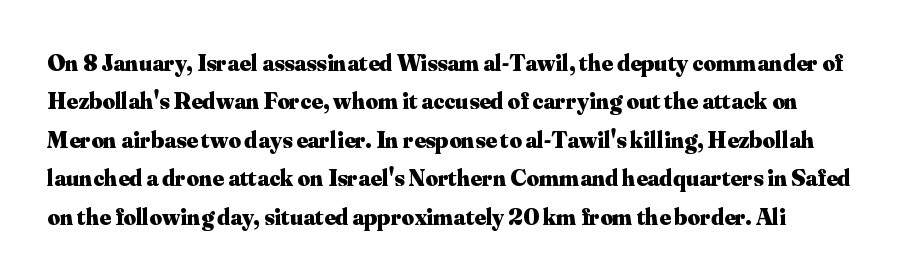
The image shows 24 px bold type, upright; set left-aligned, normal line spacing (1.6x), normal letter spacing, not underlined.
